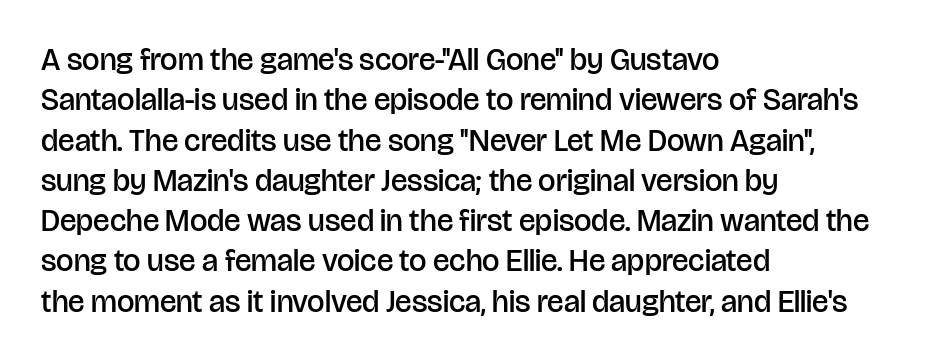
How would I describe the line gaps? Plain and ordinary. Posture: upright roman. This is moderately heavy type, rendered in semibold. Visually the block forms a straight wall on the left and a jagged coastline on the right.
